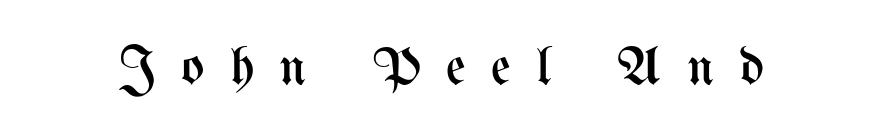
{"italic": "no", "bold": "no", "weight": "regular", "width": "condensed", "stroke_contrast": "medium", "x_height": "medium", "monospaced": "no", "underline": "no", "letter_spacing": "wide", "letter_spacing_em": 0.47, "glyph_px": 54}
